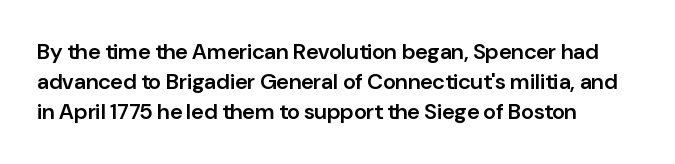
The image shows 22 px text type, upright; set left-aligned, normal line spacing (1.37x), normal letter spacing, not underlined.
